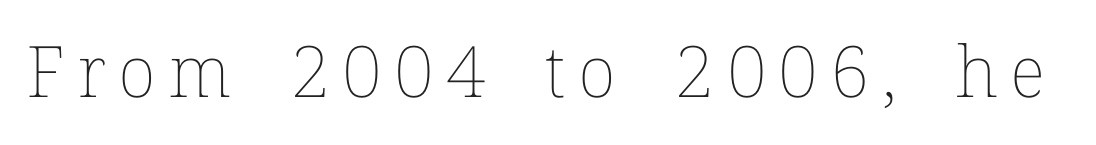
{"italic": "no", "bold": "no", "weight": "thin", "width": "normal", "stroke_contrast": "low", "x_height": "medium", "monospaced": "no", "underline": "no", "glyph_px": 71}
